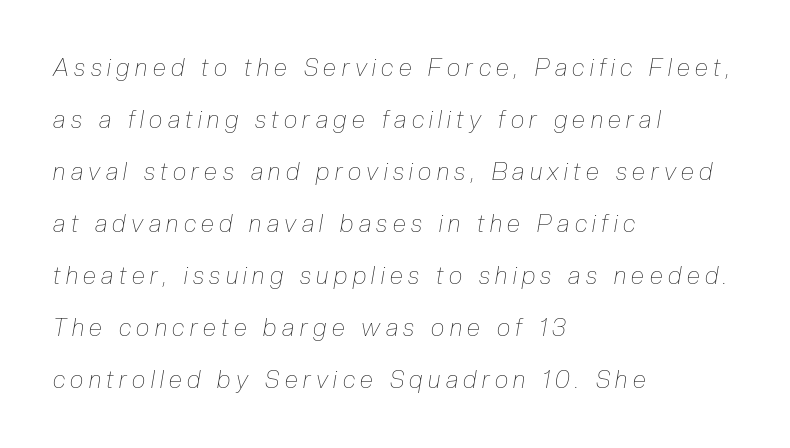
{"italic": "yes", "lean": "right", "slant_degrees": 10, "bold": "no", "underline": "no", "align": "left", "line_spacing": "loose", "line_spacing_ratio": 2.17, "letter_spacing": "wide", "letter_spacing_em": 0.23, "glyph_px": 24}
